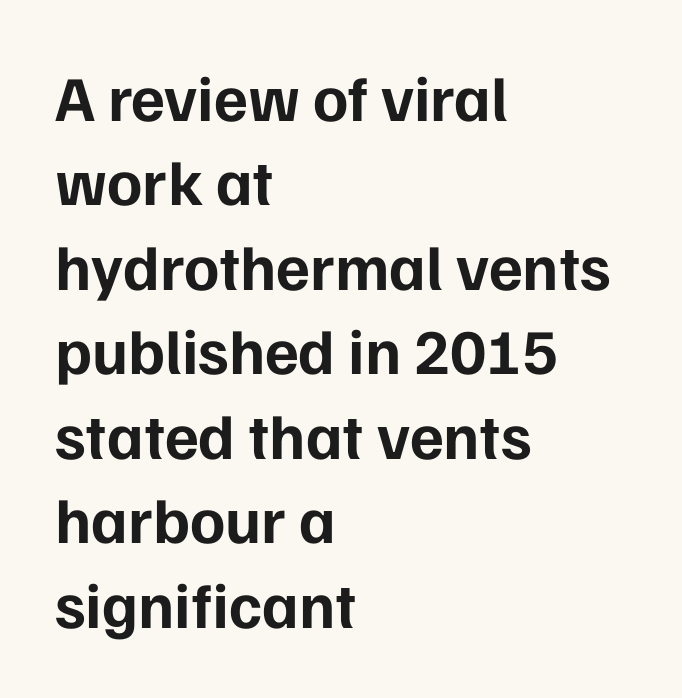
The image shows 64 px bold sans-serif type, upright; set left-aligned, normal line spacing (1.32x), normal letter spacing, not underlined; low stroke contrast and a medium x-height.
